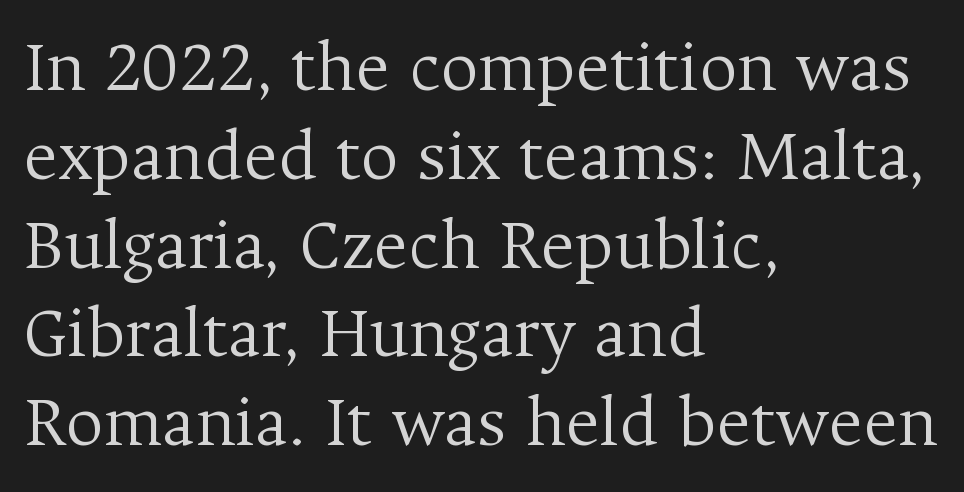
These lines keep a tight, regular rhythm from letter to letter. The font sits on the lighter half of the weight spectrum, regular included. The font's upright variant was chosen for this text. Honestly, there is no underline to notice here at all. These lines are composed in type with serifs. Typeset ragged right — the left edge is the straight one.
